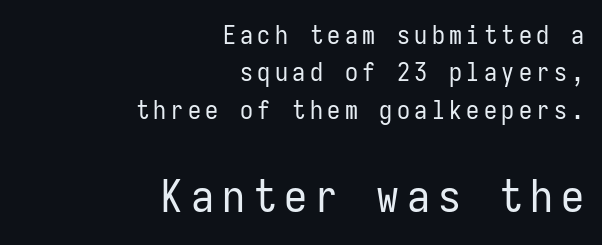
Counters stay open thanks to moderate or lighter strokes. Grotesque or geometric, the face here clearly has no serifs. Words float on clear page, feet unadorned. Regarding leading, the lines here are spaced in the standard way. Casual observation: everything's shoved over to the right. Fixed-width glyphs throughout — classic coding-font behaviour.
